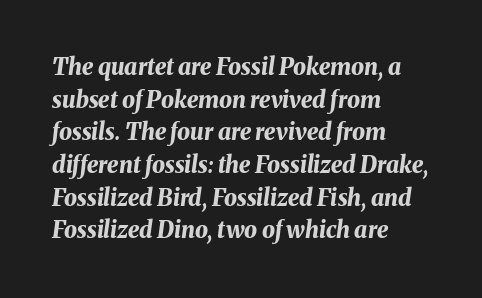
What's the leading like? Ordinary, nothing unusual. No extra tracking has been applied to these lines. The baseline area is clear. A student would call this left alignment; a typographer would say flush left, rag right. Typographic density is high because the face is bold.
